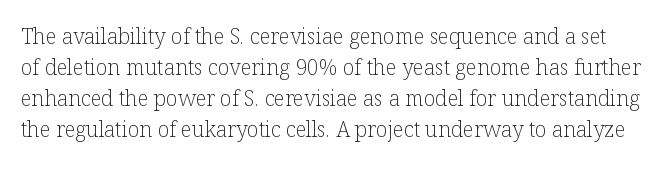
Q: Is the text bold? A: No.
Q: Is the text italic (slanted)? A: No, it is upright.
Q: Is the text underlined? A: No.
Q: Is the spacing between letters normal or unusually wide? A: Normal.
Q: Is the spacing between lines tight, normal or loose? A: Normal.
